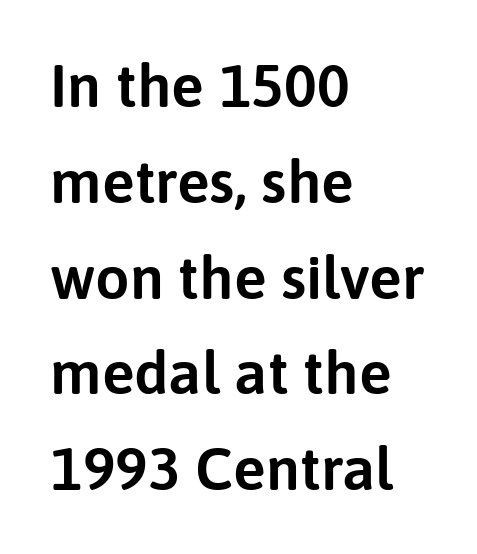
The image shows 61 px sans-serif type, upright; set left-aligned, normal line spacing (1.57x), normal letter spacing, not underlined; low stroke contrast and a medium x-height.
